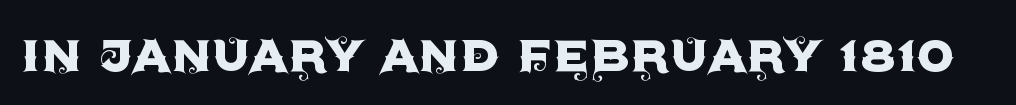
These lines keep a tight, regular rhythm from letter to letter. Do the letters lean? They stand straight. Classification — sans serif. Varying glyph widths throughout — classic text-font behaviour. The string is rendered with underlining switched off.
